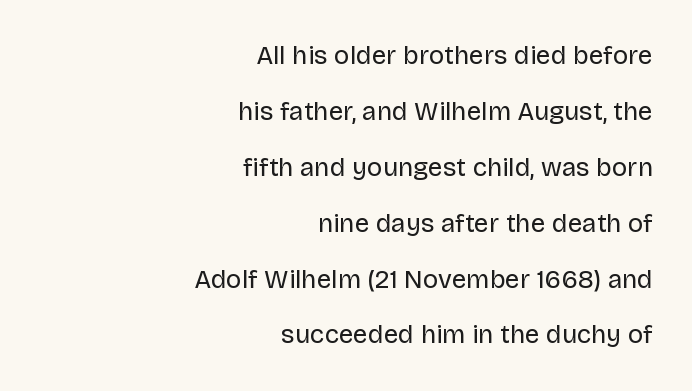
Loosely led — the rows are spread out. Heft: none added — not bold. If you drew a ruler down the right edge, every line would touch it. Any mark beneath the type? The region is blank. This sample uses an upright cut, with every glyph sitting square on the baseline. What stands out about the letter spacing? Nothing — it is the standard amount.
